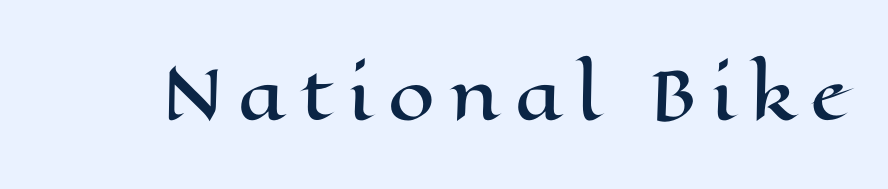
{"italic": "no", "width": "wide", "stroke_contrast": "high", "x_height": "medium", "monospaced": "no", "underline": "no", "letter_spacing": "wide", "letter_spacing_em": 0.22, "glyph_px": 67}
